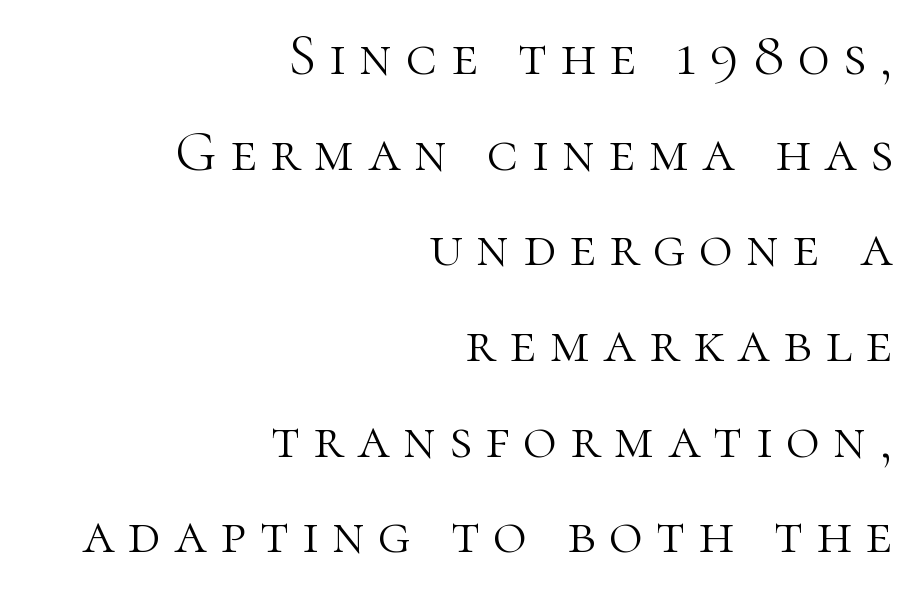
The image shows 58 px light serif type, upright; set right-aligned, normal line spacing (1.65x), unusually wide letter spacing (+0.23 em), not underlined; high stroke contrast and a medium x-height.
